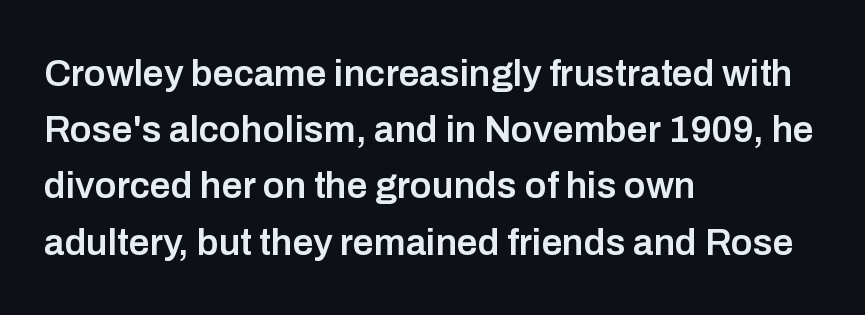
The image shows 37 px semibold sans-serif type, upright; set left-aligned, normal line spacing (1.52x), normal letter spacing, not underlined; low stroke contrast and a medium x-height.
